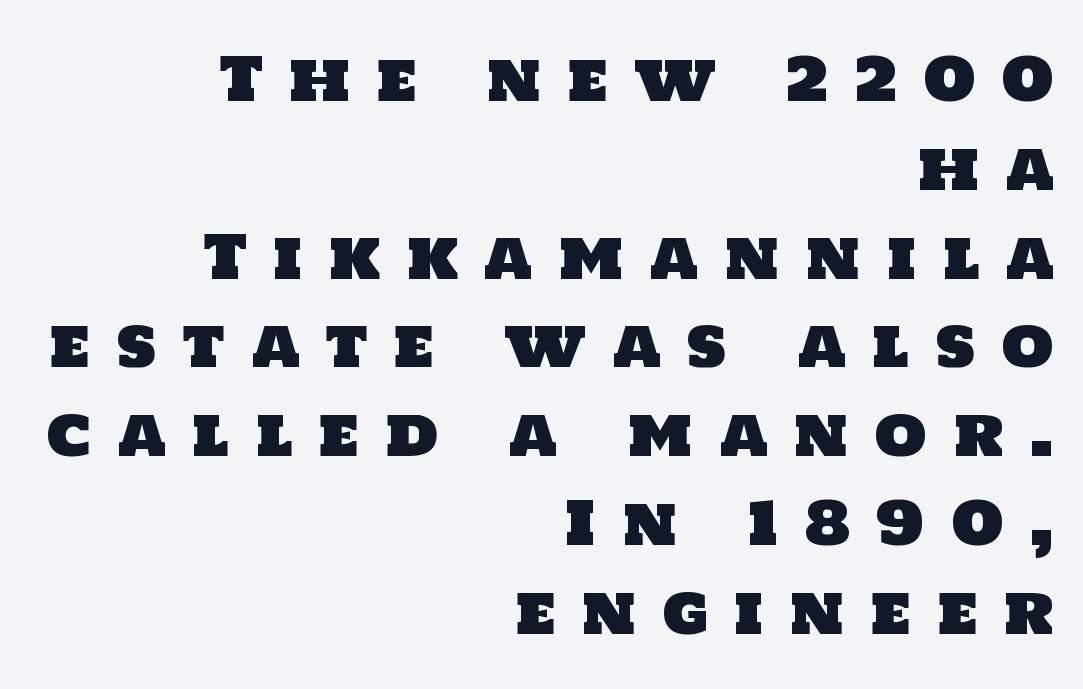
{"serif": "no", "width": "normal", "stroke_contrast": "low", "x_height": "large", "monospaced": "no", "underline": "no", "align": "right", "line_spacing": "normal", "line_spacing_ratio": 1.48, "letter_spacing": "wide", "letter_spacing_em": 0.43, "glyph_px": 60}
